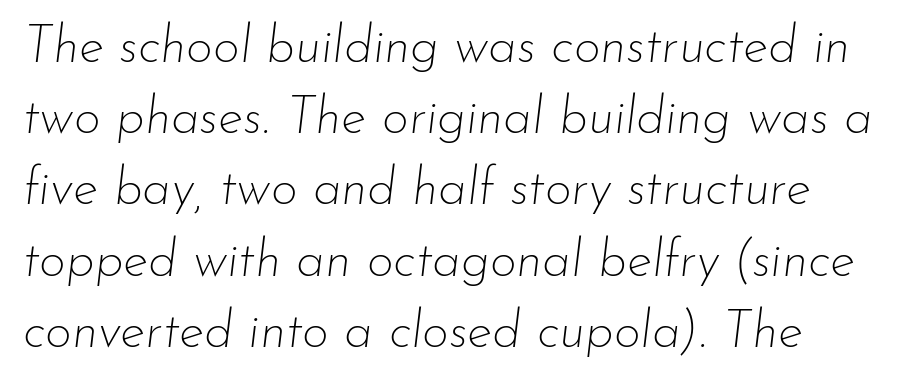
The image shows 52 px thin type, italic (leaning right); set normal line spacing (1.37x), normal letter spacing, not underlined; low stroke contrast and a small x-height.
